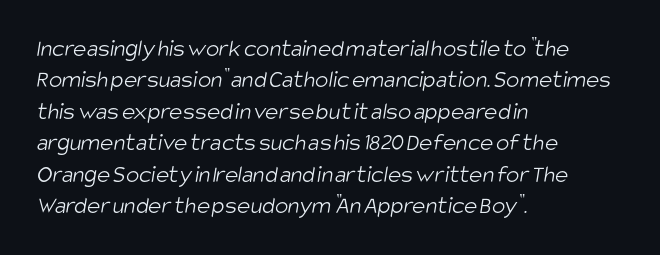
{"bold": "no", "underline": "no", "align": "left", "line_spacing": "normal", "line_spacing_ratio": 1.26, "letter_spacing": "normal", "letter_spacing_em": 0.0, "glyph_px": 25}
